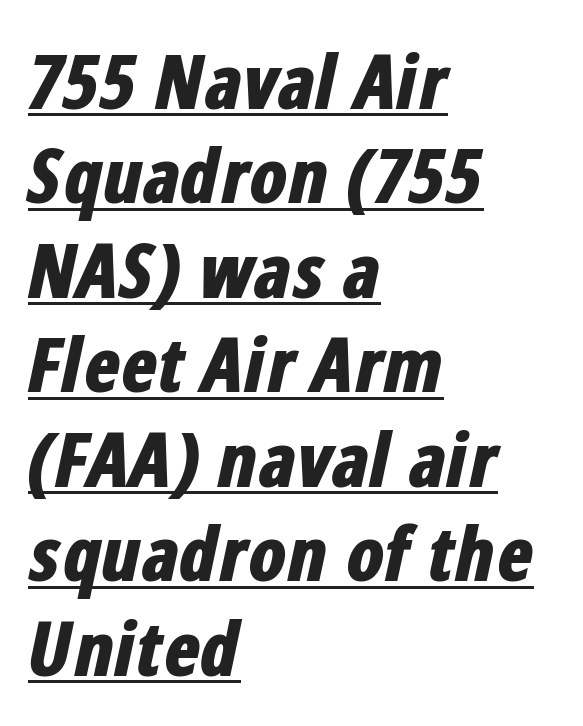
Q: Is the text bold? A: Yes.
Q: Is the text italic (slanted)? A: Yes, it leans right by about 12 degrees.
Q: Is the text underlined? A: Yes.
Q: How is the paragraph aligned? A: Left-aligned.
Q: Is the spacing between letters normal or unusually wide? A: Normal.
Q: Is the spacing between lines tight, normal or loose? A: Normal.
Q: Width (condensed, normal, or wide)? A: Condensed.
Q: Stroke contrast? A: Low.
Q: x-height? A: Medium.
Q: Monospaced? A: No.
